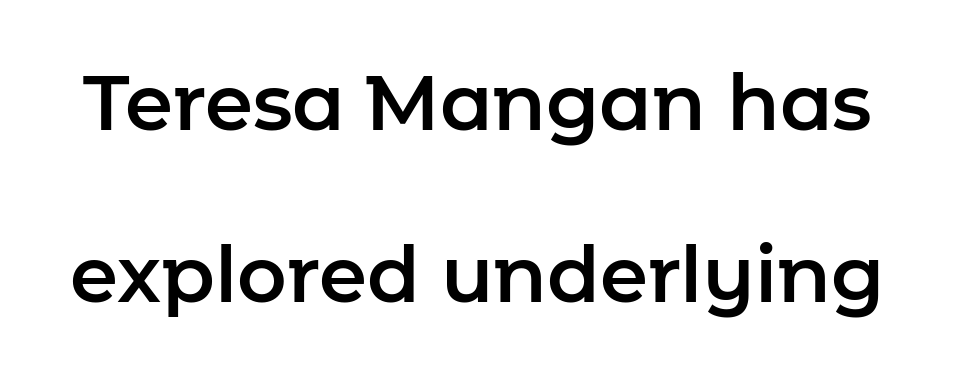
{"serif": "no", "italic": "no", "width": "normal", "stroke_contrast": "low", "x_height": "medium", "monospaced": "no", "underline": "no", "line_spacing": "loose", "line_spacing_ratio": 2.23, "letter_spacing": "normal", "letter_spacing_em": 0.0, "glyph_px": 77}
